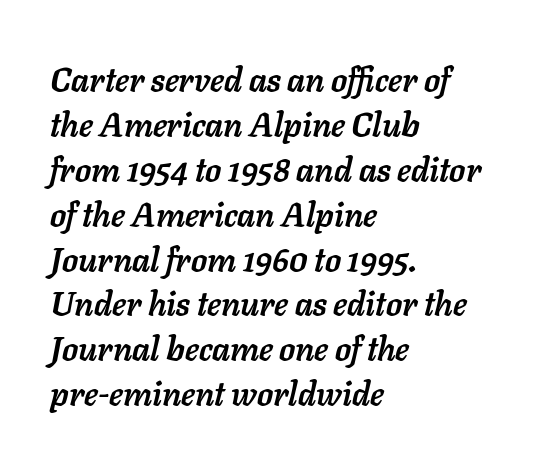
{"italic": "yes", "lean": "right", "slant_degrees": 11, "bold": "yes", "weight": "semibold", "width": "normal", "stroke_contrast": "low", "x_height": "medium", "monospaced": "no", "underline": "no", "align": "left", "line_spacing": "normal", "line_spacing_ratio": 1.36, "letter_spacing": "normal", "letter_spacing_em": 0.0, "glyph_px": 33}
